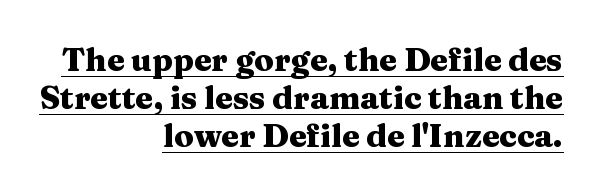
The image shows 32 px heavy, wide serif type, upright; set right-aligned, line spacing 1.18x, normal letter spacing, underlined; medium stroke contrast and a medium x-height.
